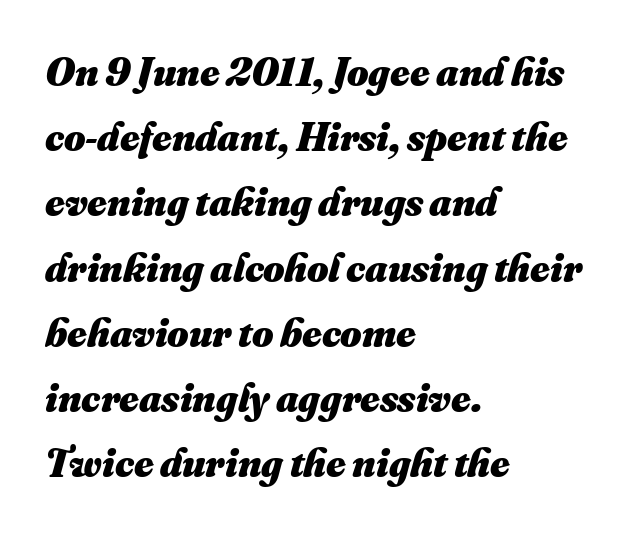
Weight: bold. The passage is arranged the way most books set body copy — flush left. Does the leading feel generous? No, just average. Students, note that the glyphs here touch the page at normal intervals.
